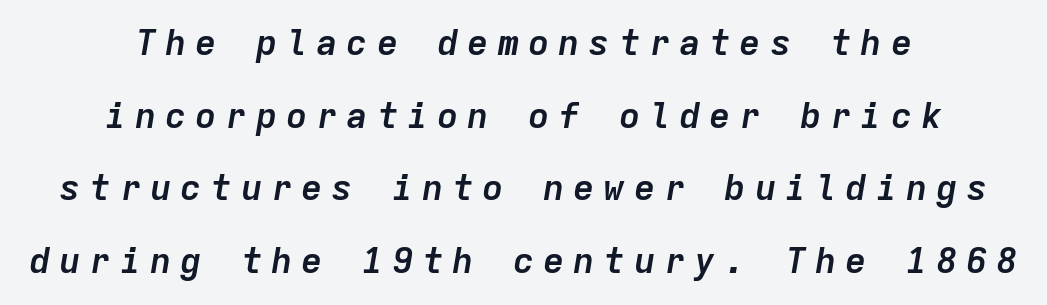
The image shows 36 px semibold type, italic (leaning right), monospaced; set centered, loose line spacing (2.02x), unusually wide letter spacing (+0.24 em), not underlined; low stroke contrast and a medium x-height.
